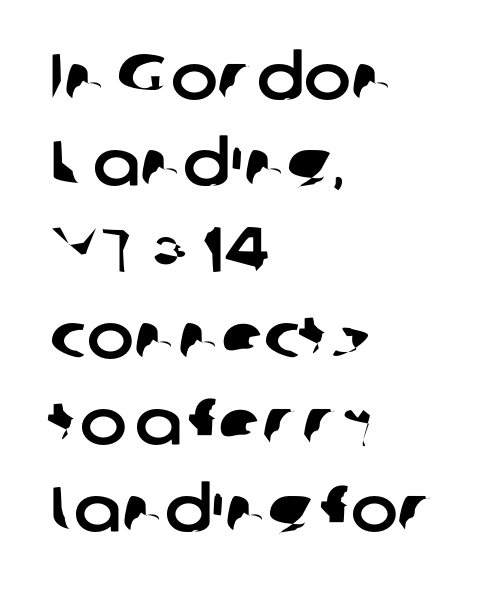
{"serif": "no", "width": "normal", "stroke_contrast": "low", "x_height": "medium", "monospaced": "no", "underline": "no", "align": "left", "line_spacing": "normal", "line_spacing_ratio": 1.37, "letter_spacing": "normal", "letter_spacing_em": 0.0, "glyph_px": 63}
